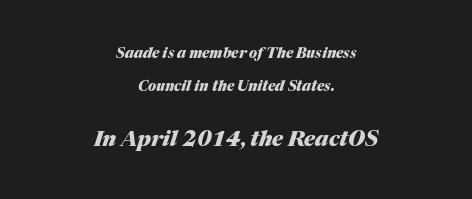
{"italic": "yes", "lean": "right", "slant_degrees": 17, "bold": "yes", "underline": "no", "align": "center", "line_spacing": "loose", "line_spacing_ratio": 2.33, "letter_spacing": "normal", "letter_spacing_em": 0.0, "larger_block": "second", "size_ratio": 1.5, "glyph_px": 21}
